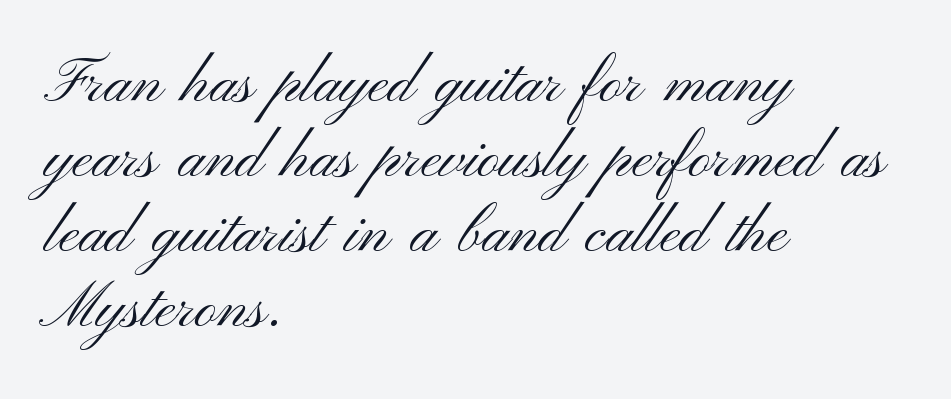
Q: Is the text bold? A: No.
Q: Is the text italic (slanted)? A: Yes.
Q: Is the typeface a serif or a sans-serif typeface? A: Sans-serif.
Q: Is the text underlined? A: No.
Q: How is the paragraph aligned? A: Left-aligned.
Q: Is the spacing between letters normal or unusually wide? A: Normal.
Q: Width (condensed, normal, or wide)? A: Wide.
Q: Stroke contrast? A: Medium.
Q: x-height? A: Small.
Q: Monospaced? A: No.
